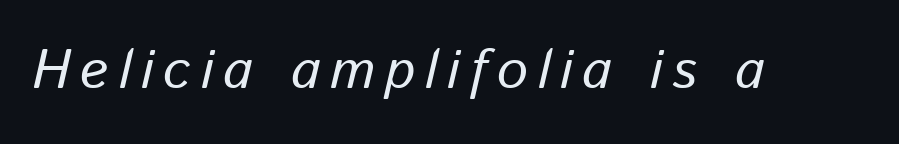
The image shows 55 px regular-weight type, italic (leaning right); set not underlined; low stroke contrast and a medium x-height.
